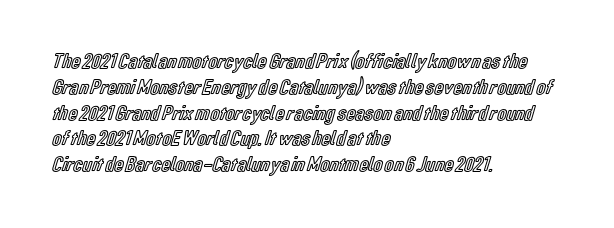
Q: Is the text italic (slanted)? A: Yes.
Q: Is the text underlined? A: No.
Q: How is the paragraph aligned? A: Left-aligned.
Q: Is the spacing between letters normal or unusually wide? A: Normal.
